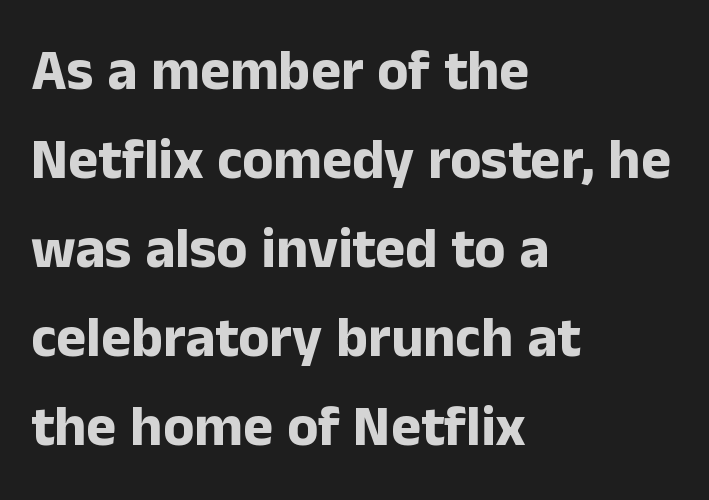
The image shows 57 px bold sans-serif type, upright; set left-aligned, normal line spacing (1.56x), normal letter spacing, not underlined; low stroke contrast and a medium x-height.
